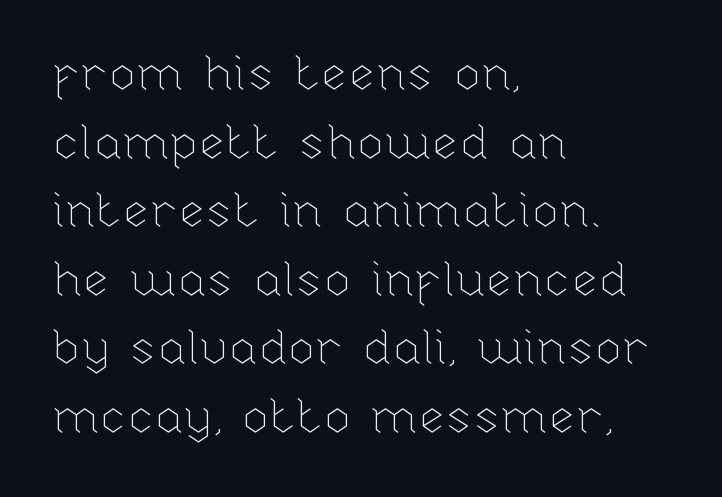
The image shows 49 px thin type, upright; set left-aligned, normal line spacing (1.4x), normal letter spacing, not underlined; low stroke contrast and a medium x-height.
